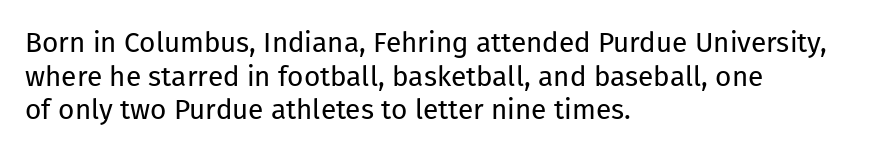
Q: Is the text bold? A: No.
Q: Is the text italic (slanted)? A: No, it is upright.
Q: Is the typeface a serif or a sans-serif typeface? A: Sans-serif.
Q: Is the text underlined? A: No.
Q: How is the paragraph aligned? A: Left-aligned.
Q: Is the spacing between letters normal or unusually wide? A: Normal.
Q: Width (condensed, normal, or wide)? A: Normal.
Q: Stroke contrast? A: Low.
Q: x-height? A: Medium.
Q: Monospaced? A: No.
